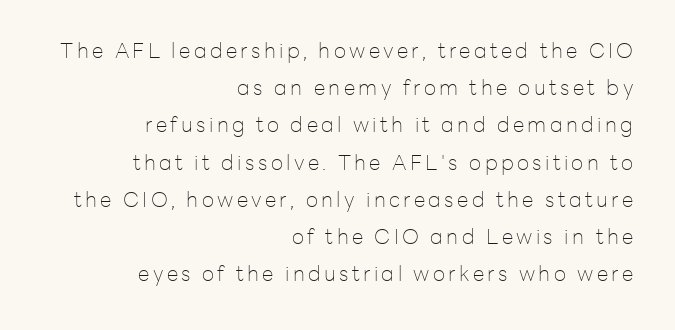
Q: Is the text bold? A: No.
Q: Is the text italic (slanted)? A: No, it is upright.
Q: Is the text underlined? A: No.
Q: How is the paragraph aligned? A: Right-aligned.
